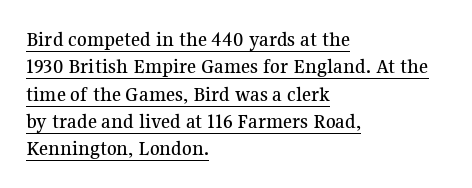
The image shows 22 px text type, upright; set left-aligned, line spacing 1.24x, normal letter spacing, underlined.
